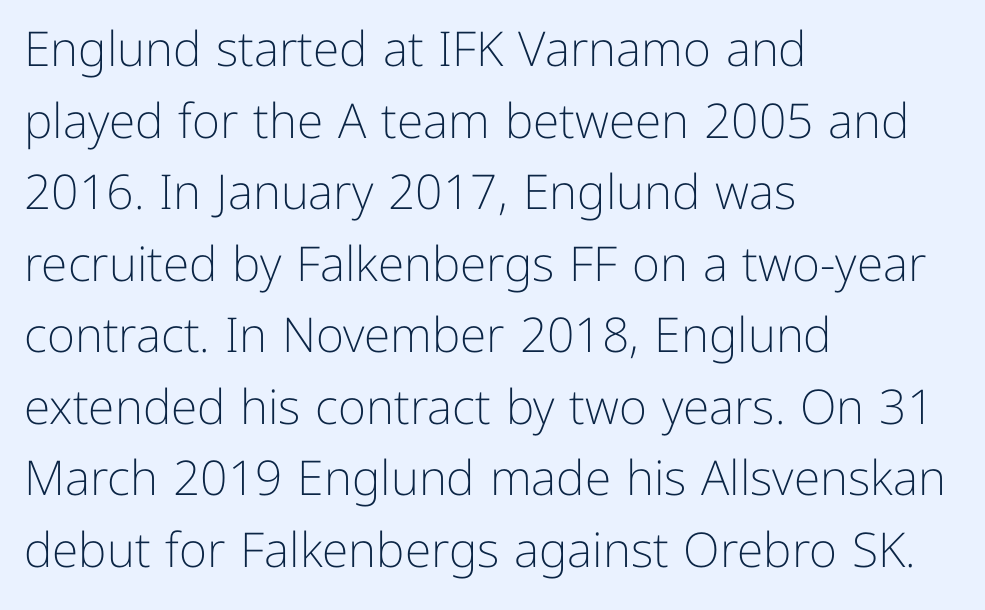
Check the space under the baseline: it is left empty. Think standard paragraph weight, or any step lighter than that. Regarding serifs, this sample does without them. No extra tracking has been applied to these lines. A roman cut, with each character standing at attention. Is this a fixed-width face? No — the glyphs have proportional, varying widths.
